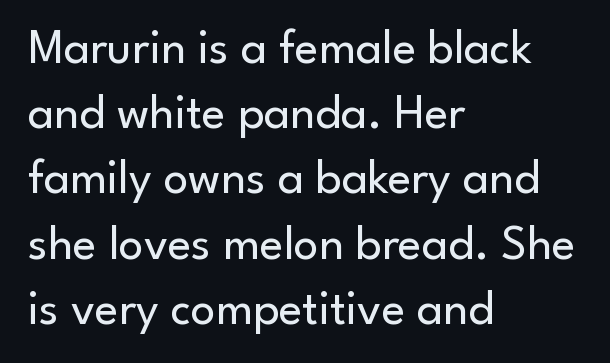
The strokes carry an ordinary text weight at most. Visually the block forms a straight wall on the left and a jagged coastline on the right. Descenders hang freely into open space. Successive baselines arrive at the customary interval. The rendering keeps characters at their native spacing. This rendering employs a face without finishing strokes, i.e., a sans-serif.
